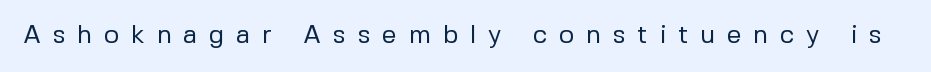
The image shows 26 px text type, upright; set unusually wide letter spacing (+0.45 em), not underlined.
